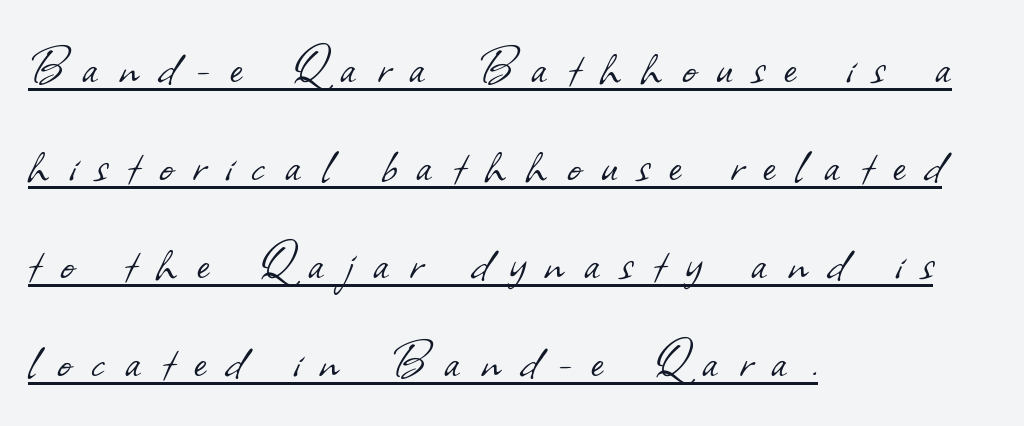
Q: Is the text bold? A: No.
Q: Is the typeface a serif or a sans-serif typeface? A: Sans-serif.
Q: Is the text underlined? A: Yes.
Q: How is the paragraph aligned? A: Left-aligned.
Q: Is the spacing between letters normal or unusually wide? A: Unusually wide.
Q: Is the spacing between lines tight, normal or loose? A: Normal.
Q: Width (condensed, normal, or wide)? A: Normal.
Q: Stroke contrast? A: Low.
Q: x-height? A: Small.
Q: Monospaced? A: No.
